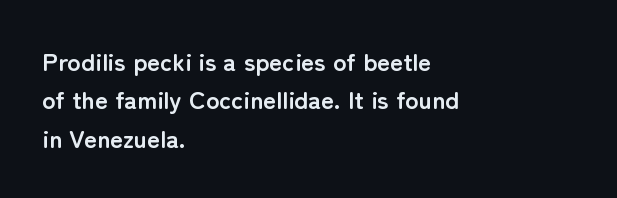
{"italic": "no", "bold": "yes", "underline": "no", "align": "left", "line_spacing": "normal", "line_spacing_ratio": 1.54, "letter_spacing": "normal", "letter_spacing_em": 0.0, "glyph_px": 25}
